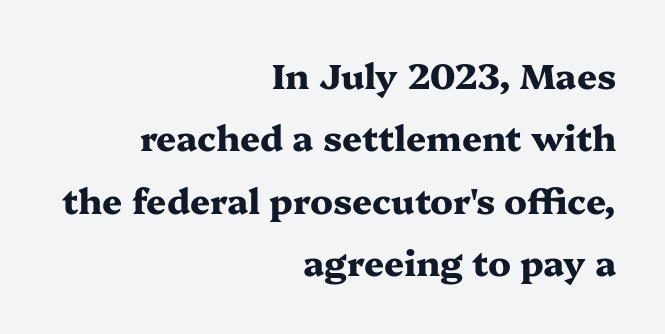
The image shows 35 px heavy, wide serif type, upright; set right-aligned, line spacing 1.78x, normal letter spacing, not underlined; medium stroke contrast and a medium x-height.
